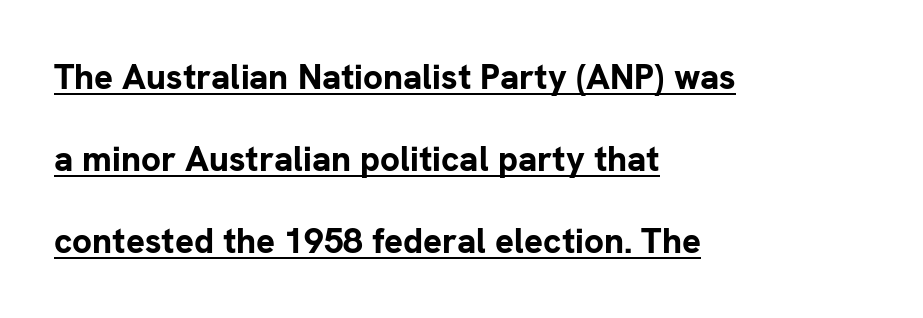
{"serif": "no", "italic": "no", "bold": "yes", "weight": "bold", "width": "normal", "stroke_contrast": "low", "x_height": "medium", "monospaced": "no", "underline": "yes", "align": "left", "line_spacing": "loose", "line_spacing_ratio": 2.34, "letter_spacing": "normal", "letter_spacing_em": 0.0, "glyph_px": 35}
